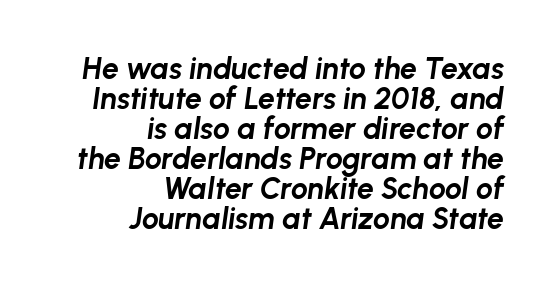
{"italic": "yes", "lean": "right", "slant_degrees": 8, "bold": "yes", "weight": "bold", "width": "normal", "stroke_contrast": "low", "x_height": "medium", "monospaced": "no", "underline": "no", "align": "right", "line_spacing": "tight", "line_spacing_ratio": 1.0, "letter_spacing": "normal", "letter_spacing_em": 0.0, "glyph_px": 30}
